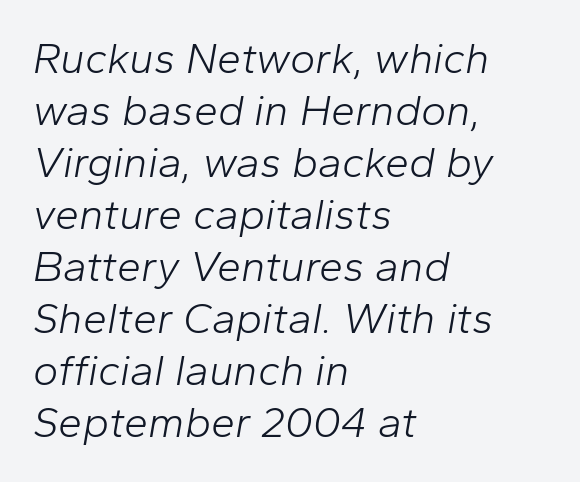
The image shows 43 px light type, italic (leaning right); set left-aligned, line spacing 1.21x, normal letter spacing, not underlined; low stroke contrast and a medium x-height.
